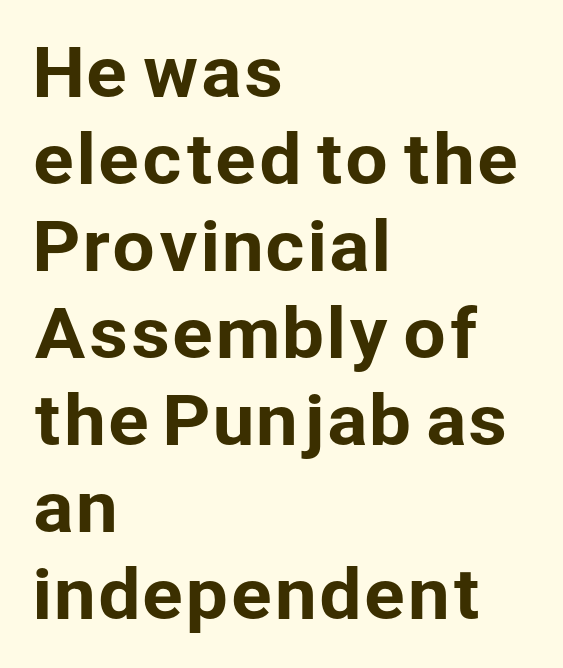
{"serif": "no", "italic": "no", "width": "normal", "stroke_contrast": "low", "x_height": "medium", "monospaced": "no", "underline": "no", "align": "left", "line_spacing": "normal", "line_spacing_ratio": 1.28, "letter_spacing": "normal", "letter_spacing_em": 0.0, "glyph_px": 68}
